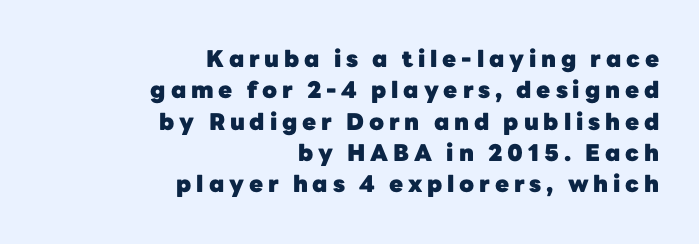
The image shows 23 px bold type, upright; set right-aligned, normal line spacing (1.36x), unusually wide letter spacing (+0.21 em), not underlined.
